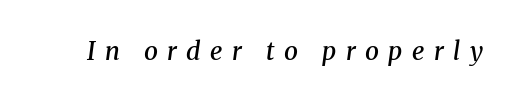
The image shows 25 px text type, italic (leaning right); set unusually wide letter spacing (+0.38 em), not underlined.
